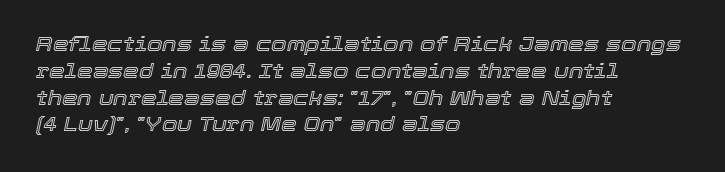
The image shows 20 px text type, italic (leaning right); set left-aligned, normal line spacing (1.34x), normal letter spacing, not underlined.
